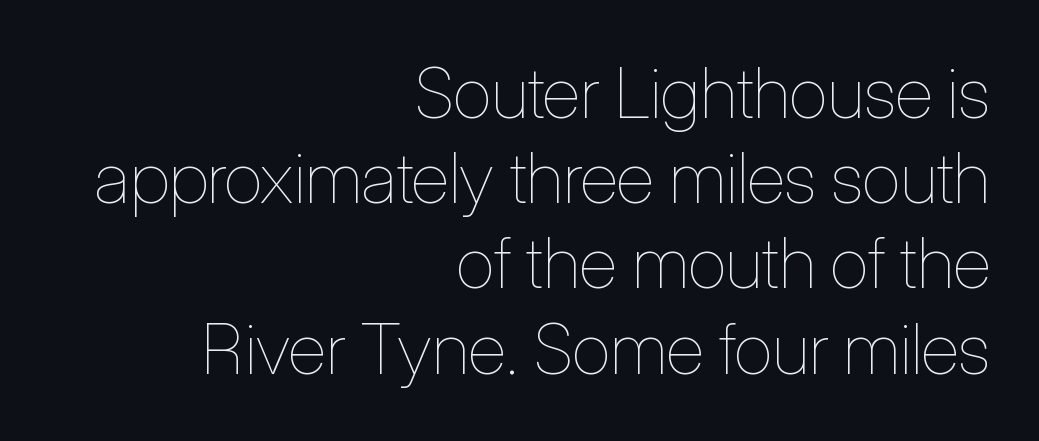
The image shows 71 px thin, condensed type, upright; set right-aligned, line spacing 1.2x, normal letter spacing, not underlined; low stroke contrast and a medium x-height.
